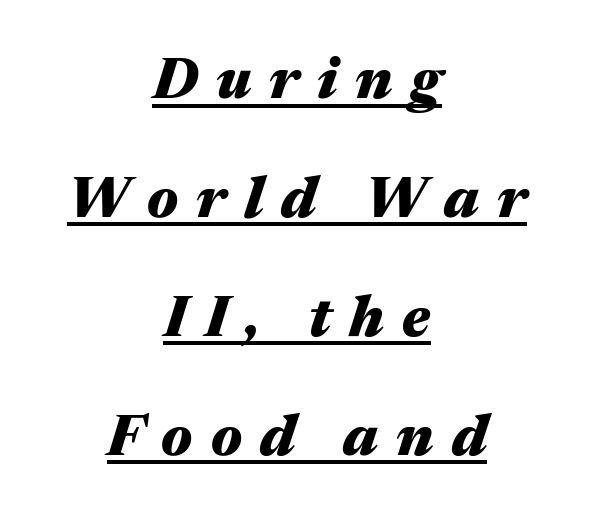
Has an underline been added? It has. The passage shown is typed in a proportional face where columns would drift. Caption: expanded tracking, letters set apart. Summary of vertical rhythm: relaxed, with wide interline spacing. Yep, that's italic — everything's leaning. Strokes here are thick enough to call this a true bold.
